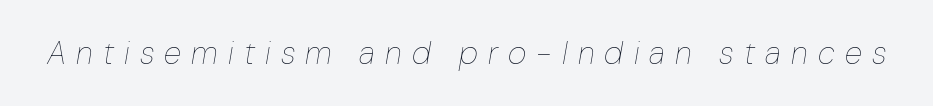
{"italic": "yes", "lean": "right", "slant_degrees": 10, "bold": "no", "weight": "thin", "width": "normal", "stroke_contrast": "low", "x_height": "medium", "monospaced": "no", "underline": "no", "letter_spacing": "wide", "letter_spacing_em": 0.32, "glyph_px": 32}
